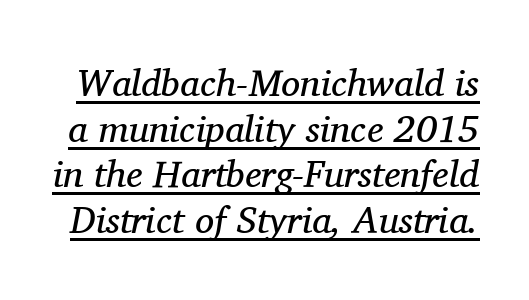
The image shows 38 px regular-weight serif type, italic (leaning right); set line spacing 1.2x, normal letter spacing, underlined; medium stroke contrast and a medium x-height.
